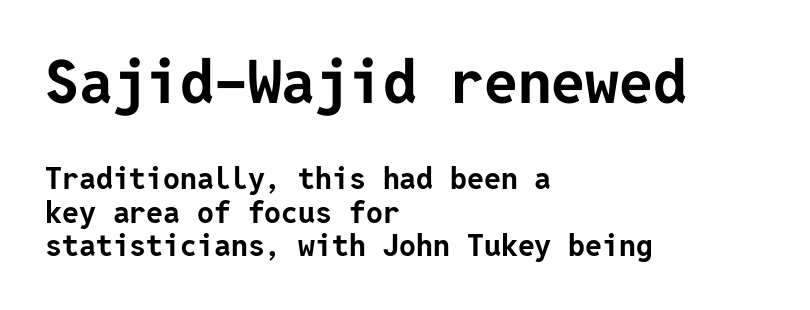
Q: Is the text bold? A: Yes.
Q: Is the text italic (slanted)? A: No, it is upright.
Q: Is the typeface a serif or a sans-serif typeface? A: Sans-serif.
Q: Is the text underlined? A: No.
Q: How is the paragraph aligned? A: Left-aligned.
Q: Is the spacing between letters normal or unusually wide? A: Normal.
Q: Is the spacing between lines tight, normal or loose? A: Tight.
Q: Which block of text is set in a larger size, the first (top) or the second (bottom)? A: The first (top) one.
Q: Width (condensed, normal, or wide)? A: Normal.
Q: Stroke contrast? A: Low.
Q: x-height? A: Medium.
